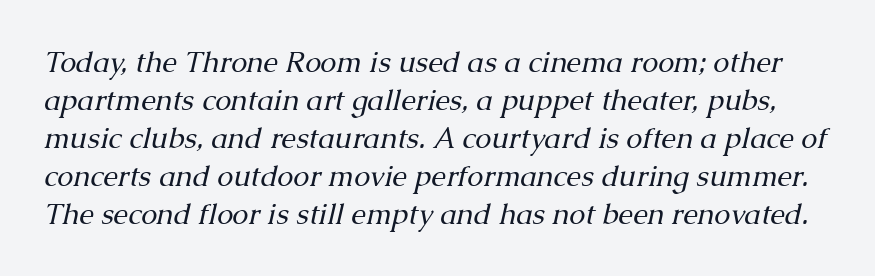
Baseline-to-baseline distance is the conventional proportion of letter height. Is the letter spacing exaggerated? No — it looks like the ordinary default. Serifs: yes, visible at the terminals of the letterforms. The characters are drawn with everyday or finer stroke widths. The baseline area is clear.
